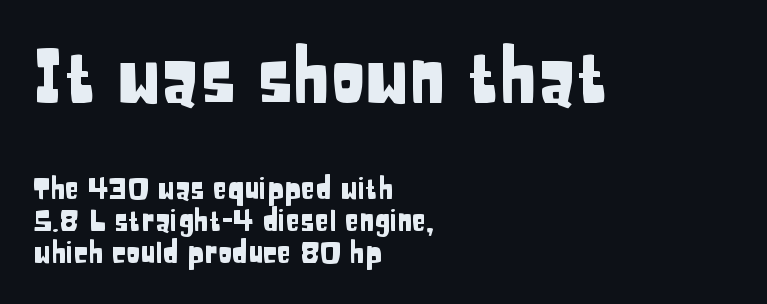
Q: Is the text italic (slanted)? A: No, it is upright.
Q: Is the typeface a serif or a sans-serif typeface? A: Sans-serif.
Q: Is the text underlined? A: No.
Q: How is the paragraph aligned? A: Left-aligned.
Q: Is the spacing between letters normal or unusually wide? A: Normal.
Q: Is the spacing between lines tight, normal or loose? A: Tight.
Q: Which block of text is set in a larger size, the first (top) or the second (bottom)? A: The first (top) one.
Q: Width (condensed, normal, or wide)? A: Condensed.
Q: Stroke contrast? A: Low.
Q: x-height? A: Large.
Q: Monospaced? A: No.
